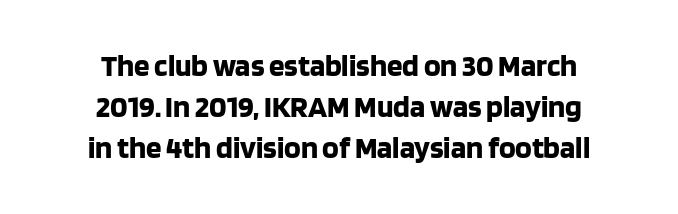
Typeset on center — no edge is straight. The letters are bold, with thick, heavy strokes. The rendering keeps characters at their native spacing. The passage shown is not underscored anywhere.
